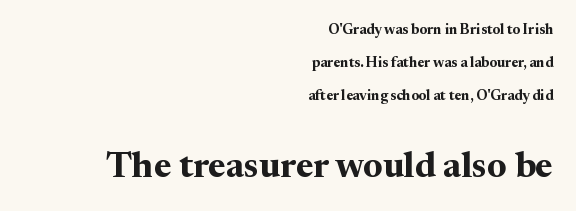
The image shows 36 px bold serif type, upright; set right-aligned, loose line spacing (2.34x), normal letter spacing, not underlined; the second (bottom) block is 2.57x larger; medium stroke contrast and a medium x-height.
